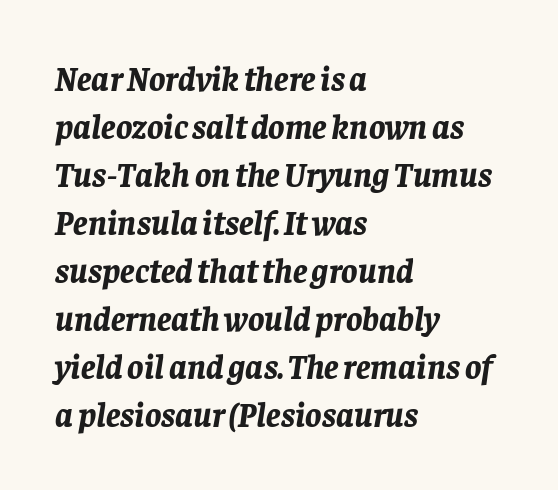
Varying glyph widths throughout — classic text-font behaviour. The passage shown is not underscored anywhere. Heft: maximum for text — a bold. The face used here has a pronounced slope to its letters. Horizontal alignment here is leftward, the default for most running prose.
